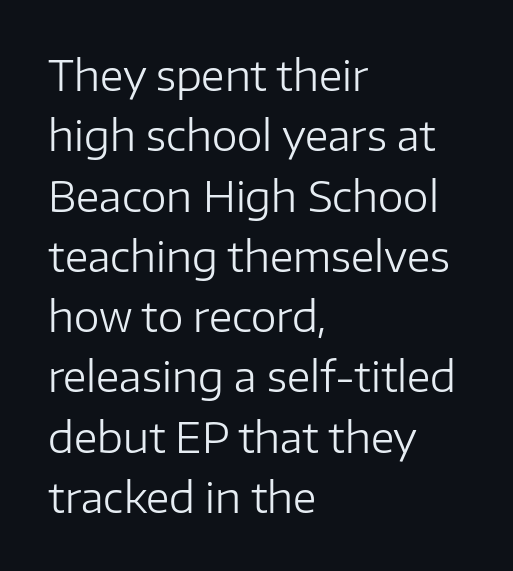
Vertical strokes here are truly vertical. Decoration check: the copy has no underline. The line-height multiplier appears to be the usual default. Each word holds together tightly as a unit, with standard inter-letter gaps.
